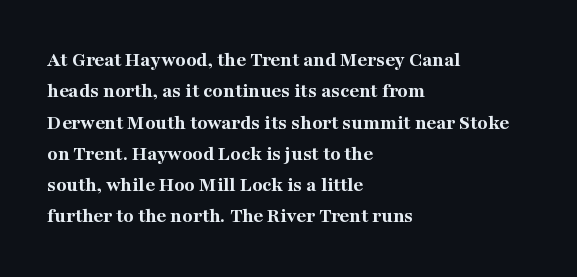
The passage shown is emphatically bold. The specimen reads as upright at a glance. Alignment: flush left. What stands out about the letter spacing? Nothing — it is the standard amount. The block of text has a typical density, with ordinary space between rows. The words here are not underlined.
